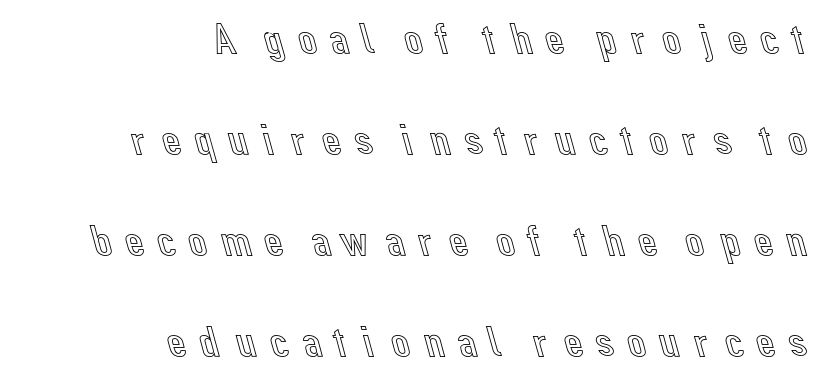
Q: Is the text italic (slanted)? A: Yes.
Q: Is the text underlined? A: No.
Q: How is the paragraph aligned? A: Right-aligned.
Q: Is the spacing between letters normal or unusually wide? A: Unusually wide.
Q: Is the spacing between lines tight, normal or loose? A: Loose.
Q: Width (condensed, normal, or wide)? A: Normal.
Q: x-height? A: Medium.
Q: Monospaced? A: No.
